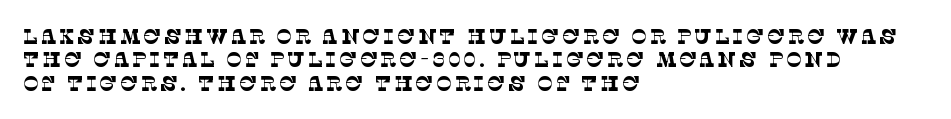
{"bold": "no", "underline": "no", "align": "left", "line_spacing": "tight", "line_spacing_ratio": 1.11, "glyph_px": 21}
